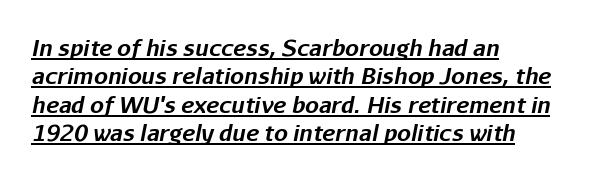
Q: Is the text bold? A: Yes.
Q: Is the text italic (slanted)? A: Yes, it leans right by about 11 degrees.
Q: Is the text underlined? A: Yes.
Q: How is the paragraph aligned? A: Left-aligned.
Q: Is the spacing between letters normal or unusually wide? A: Normal.
Q: Is the spacing between lines tight, normal or loose? A: Normal.
